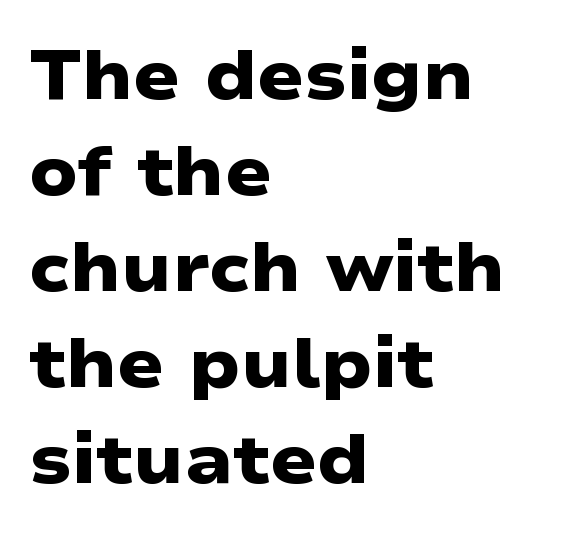
Q: Is the text bold? A: Yes.
Q: Is the typeface a serif or a sans-serif typeface? A: Sans-serif.
Q: Is the text underlined? A: No.
Q: How is the paragraph aligned? A: Left-aligned.
Q: Is the spacing between letters normal or unusually wide? A: Normal.
Q: Is the spacing between lines tight, normal or loose? A: Normal.
Q: Width (condensed, normal, or wide)? A: Wide.
Q: Stroke contrast? A: Low.
Q: x-height? A: Medium.
Q: Monospaced? A: No.
